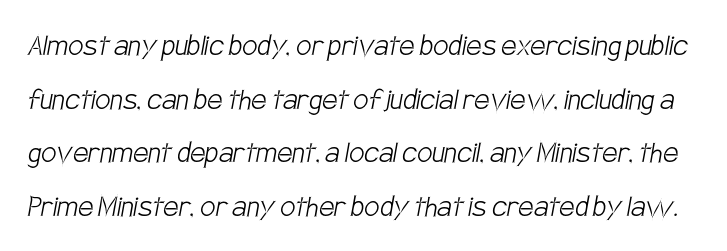
Q: Is the text bold? A: No.
Q: Is the typeface a serif or a sans-serif typeface? A: Sans-serif.
Q: Is the text underlined? A: No.
Q: Is the spacing between letters normal or unusually wide? A: Normal.
Q: Is the spacing between lines tight, normal or loose? A: Normal.
Q: Width (condensed, normal, or wide)? A: Condensed.
Q: Stroke contrast? A: Low.
Q: x-height? A: Large.
Q: Monospaced? A: No.
